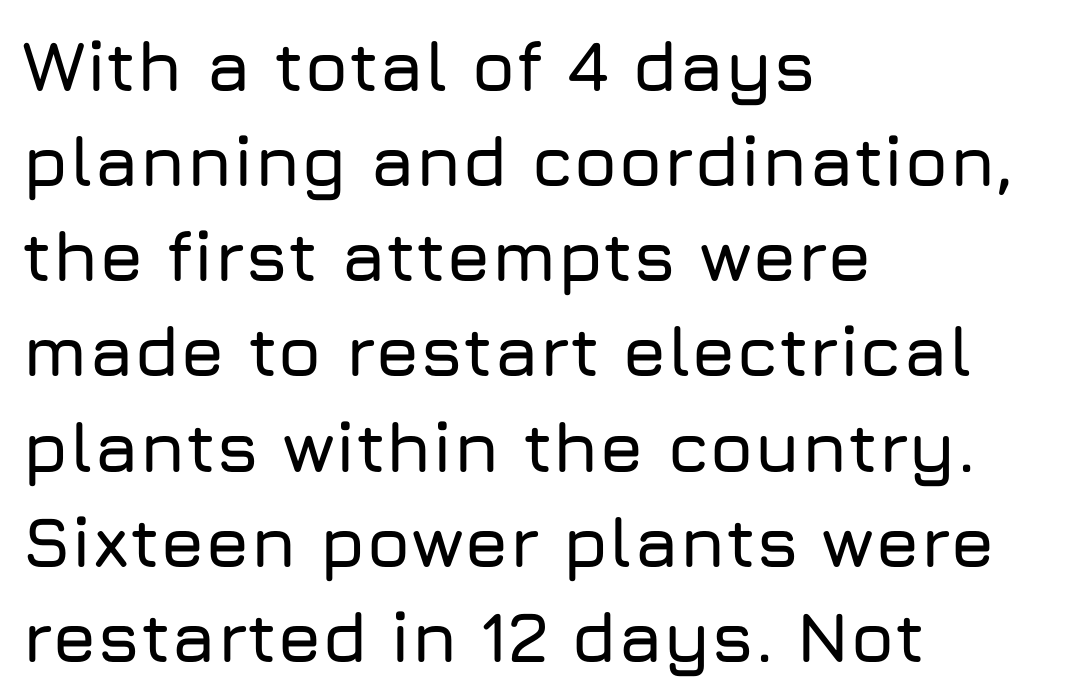
The type is set solid horizontally, with unmodified tracking. Honestly, there is no underline to notice here at all. Summary of vertical rhythm: regular, with standard interline spacing. Think of a printed novel: that variable character pitch is what you see here.
